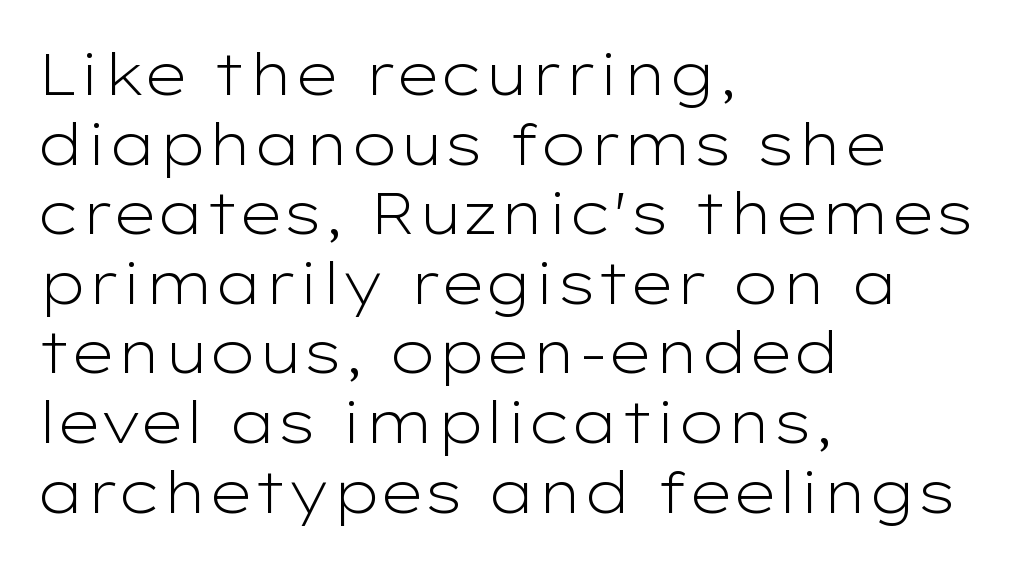
The lines in this sample share a left origin and differ only in where they stop. The specimen omits any rule beneath the text block's lines. The font's upright variant was chosen for this text. Summary of weight: not heavy and not bold.
